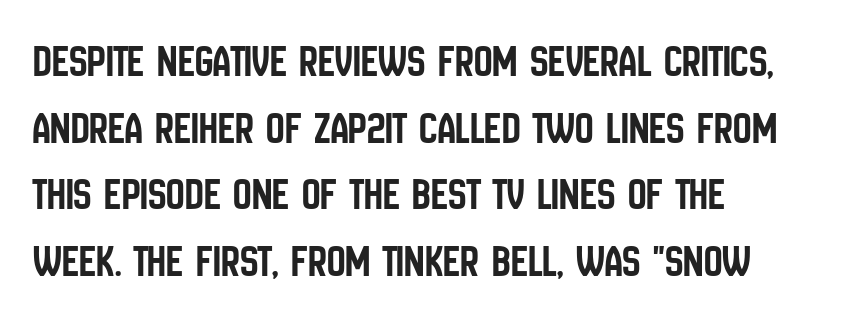
Vertically, the passage feels balanced, rows spaced as you'd expect. These lines keep a tight, regular rhythm from letter to letter. The glyphs are unaccompanied by any horizontal stroke below them. In CSS terms this would be text-align: left. This sample uses a sans-serif face. Varying glyph widths throughout — classic text-font behaviour.
